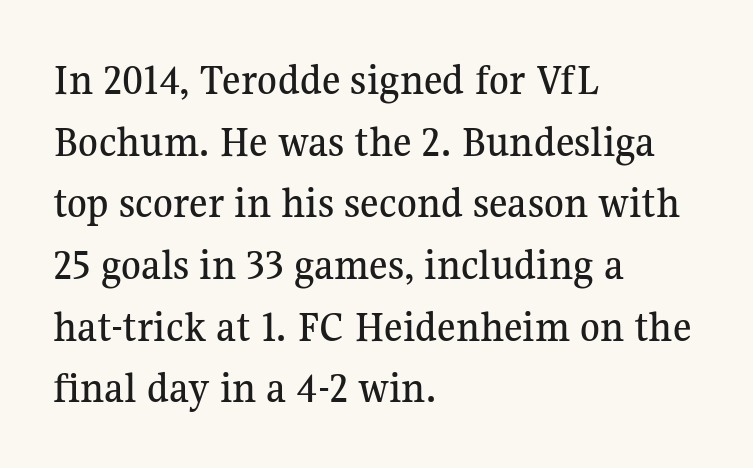
The compositor pushed each line to the left boundary. A typesetter would call this leading conventional body-copy spacing. Decoration check: the copy has no underline. The font family rendered here belongs to the serif group. Do the characters align in a grid? No, the font is proportional. Unlike italic type, these characters show no tilt at all.
